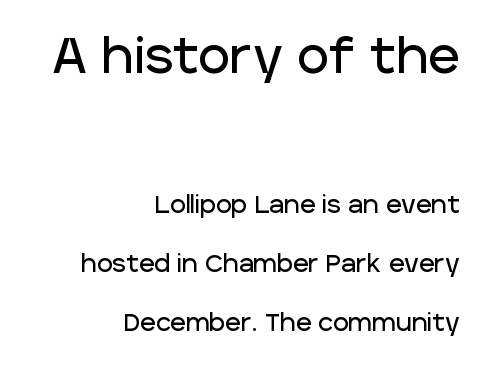
Q: Is the text italic (slanted)? A: No, it is upright.
Q: Is the typeface a serif or a sans-serif typeface? A: Sans-serif.
Q: Is the text underlined? A: No.
Q: How is the paragraph aligned? A: Right-aligned.
Q: Is the spacing between letters normal or unusually wide? A: Normal.
Q: Is the spacing between lines tight, normal or loose? A: Loose.
Q: Which block of text is set in a larger size, the first (top) or the second (bottom)? A: The first (top) one.
Q: Width (condensed, normal, or wide)? A: Normal.
Q: Stroke contrast? A: Low.
Q: x-height? A: Large.
Q: Monospaced? A: No.
